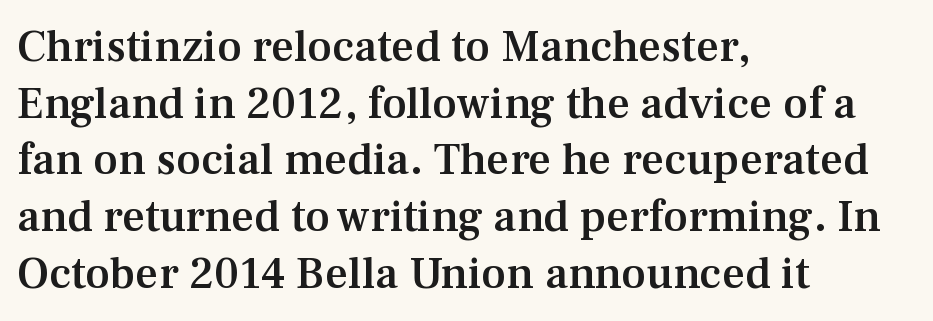
Look at the tracking — it's just the regular setting, nothing added. Unlike a clean sans, this face finishes its strokes with serifs. Here the designer chose a conventional face with non-uniform glyph widths. This is the in-between weight designers call semibold or demi. Reading down the column, the eye jumps a familiar distance to each next line. The lettering holds an erect, upright posture throughout.
